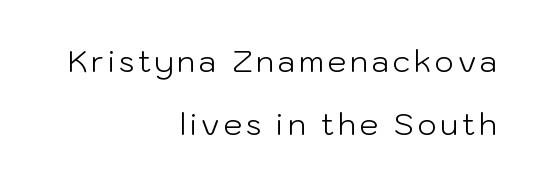
Q: Is the text bold? A: No.
Q: Is the text italic (slanted)? A: No, it is upright.
Q: Is the typeface a serif or a sans-serif typeface? A: Sans-serif.
Q: Is the text underlined? A: No.
Q: How is the paragraph aligned? A: Right-aligned.
Q: Is the spacing between lines tight, normal or loose? A: Loose.
Q: Width (condensed, normal, or wide)? A: Normal.
Q: Stroke contrast? A: Low.
Q: x-height? A: Medium.
Q: Monospaced? A: No.
